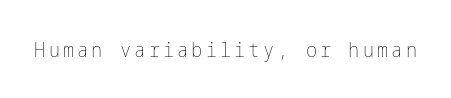
Q: Is the text bold? A: No.
Q: Is the text italic (slanted)? A: No, it is upright.
Q: Is the text underlined? A: No.
